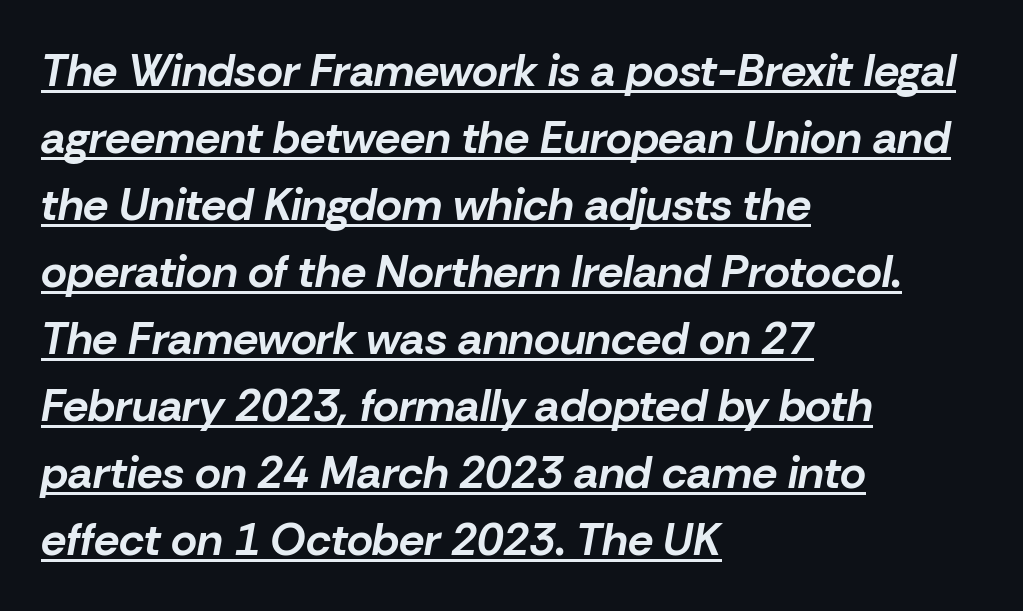
The image shows 45 px bold type, italic (leaning right); set left-aligned, normal line spacing (1.49x), normal letter spacing, underlined; low stroke contrast and a medium x-height.
